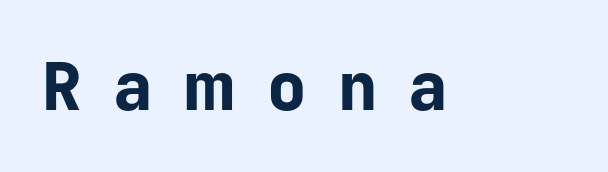
The image shows 66 px bold sans-serif type, upright, monospaced; set unusually wide letter spacing (+0.47 em), not underlined; low stroke contrast and a medium x-height.
